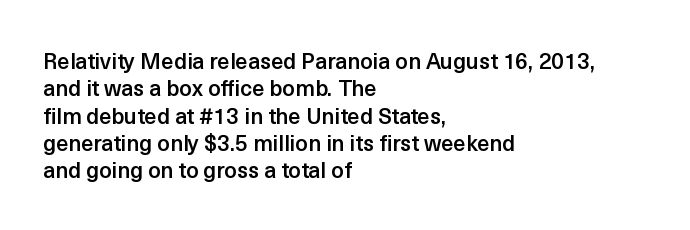
Q: Is the text bold? A: Semi-bold.
Q: Is the text italic (slanted)? A: No, it is upright.
Q: Is the text underlined? A: No.
Q: How is the paragraph aligned? A: Left-aligned.
Q: Is the spacing between letters normal or unusually wide? A: Normal.
